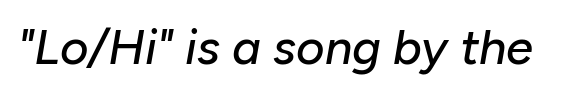
{"italic": "yes", "lean": "right", "slant_degrees": 10, "width": "normal", "stroke_contrast": "low", "x_height": "medium", "monospaced": "no", "underline": "no", "letter_spacing": "normal", "letter_spacing_em": 0.0, "glyph_px": 49}
